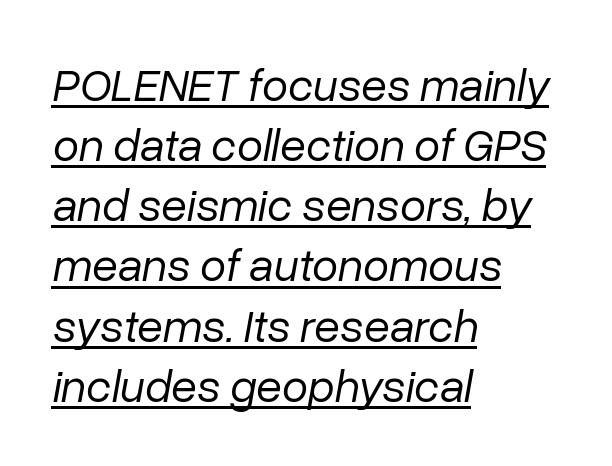
Compared with undecorated copy, this sample adds a rule below the words. Do the characters align in a grid? No, the font is proportional. This sample uses an oblique cut, with every glyph tilted off the vertical. The text block is weighted toward the left margin, trailing off unevenly rightward. This is not heavy type; no bold has been used.
